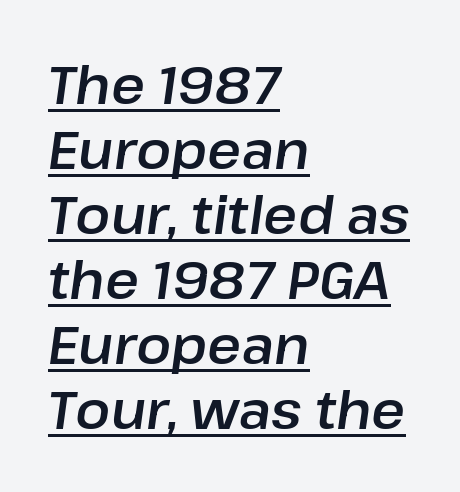
Q: Is the text italic (slanted)? A: Yes, it leans right by about 8 degrees.
Q: Is the text underlined? A: Yes.
Q: How is the paragraph aligned? A: Left-aligned.
Q: Is the spacing between letters normal or unusually wide? A: Normal.
Q: Is the spacing between lines tight, normal or loose? A: Normal.
Q: Width (condensed, normal, or wide)? A: Normal.
Q: Stroke contrast? A: Low.
Q: x-height? A: Medium.
Q: Monospaced? A: No.
